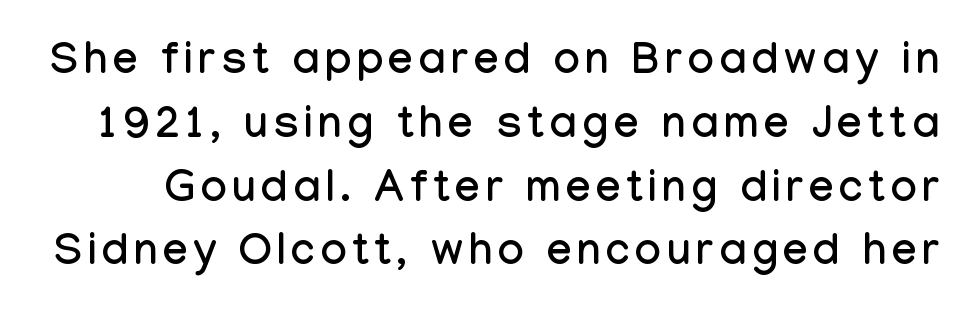
Q: Is the text italic (slanted)? A: No, it is upright.
Q: Is the typeface a serif or a sans-serif typeface? A: Sans-serif.
Q: Is the text underlined? A: No.
Q: Is the spacing between lines tight, normal or loose? A: Normal.
Q: Width (condensed, normal, or wide)? A: Condensed.
Q: Stroke contrast? A: Low.
Q: x-height? A: Medium.
Q: Monospaced? A: No.
